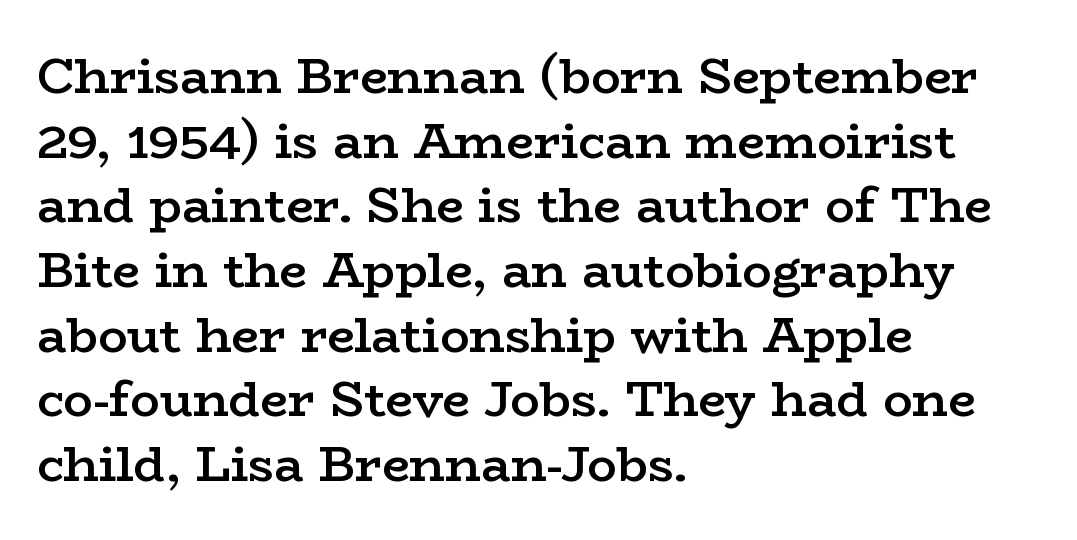
Here the designer chose a conventional face with non-uniform glyph widths. Caption: semibold face, moderately heavy strokes. What stands out about the letter spacing? Nothing — it is the standard amount. Characters remain perfectly vertical along every line.
